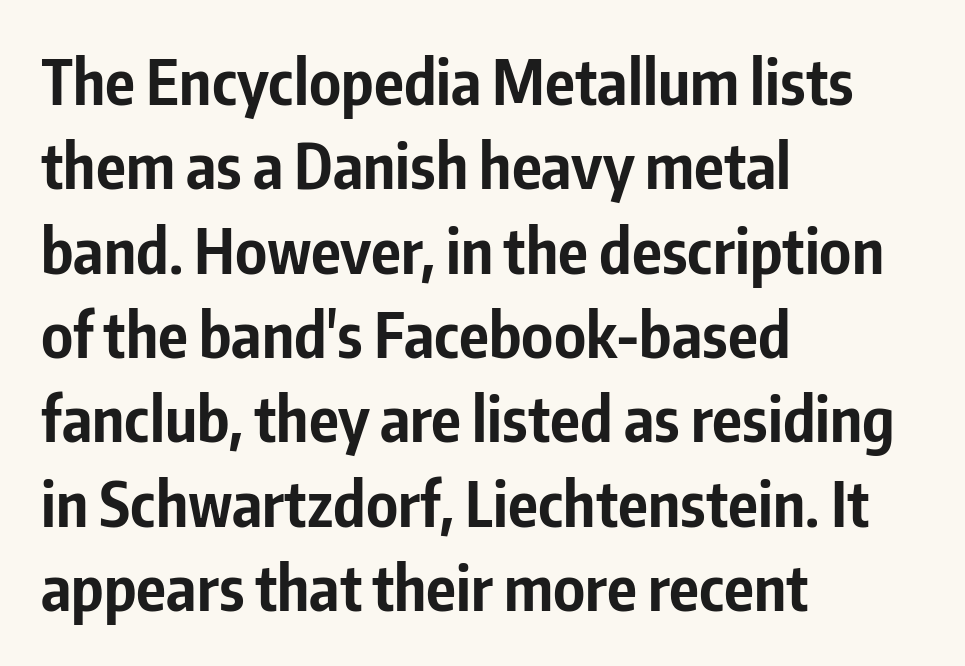
Q: Is the text bold? A: Yes.
Q: Is the text italic (slanted)? A: No, it is upright.
Q: Is the typeface a serif or a sans-serif typeface? A: Sans-serif.
Q: Is the text underlined? A: No.
Q: How is the paragraph aligned? A: Left-aligned.
Q: Is the spacing between letters normal or unusually wide? A: Normal.
Q: Is the spacing between lines tight, normal or loose? A: Normal.
Q: Width (condensed, normal, or wide)? A: Condensed.
Q: Stroke contrast? A: Low.
Q: x-height? A: Medium.
Q: Monospaced? A: No.
